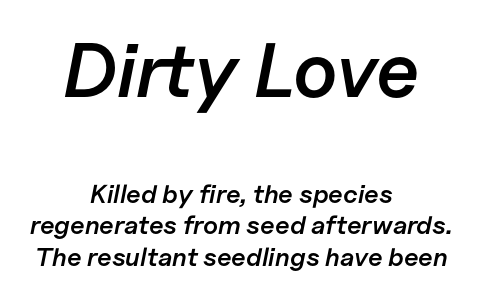
Between one letter and the next there's only the usual sliver of space. A centered setting, common on invitations and titles, is used for this passage. The rendering uses natural spacing where letterforms have individual widths. The face used here appears at its bigger size in the upper chunk.
